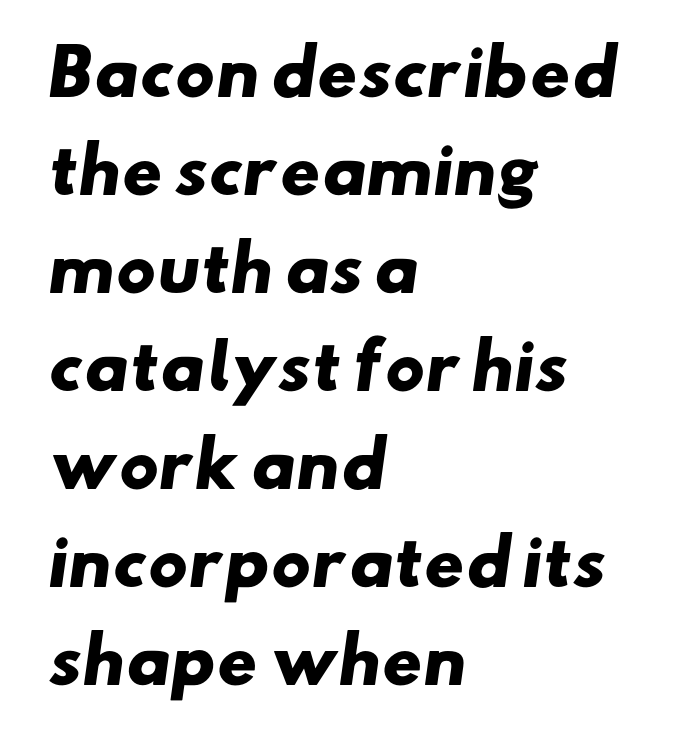
The image shows 62 px heavy, wide sans-serif type; set left-aligned, normal line spacing (1.58x), normal letter spacing, not underlined; low stroke contrast and a small x-height.
